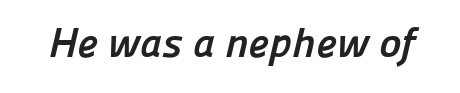
Q: Is the text bold? A: Yes.
Q: Is the typeface a serif or a sans-serif typeface? A: Sans-serif.
Q: Is the text underlined? A: No.
Q: Is the spacing between letters normal or unusually wide? A: Normal.
Q: Width (condensed, normal, or wide)? A: Normal.
Q: Stroke contrast? A: Low.
Q: x-height? A: Medium.
Q: Monospaced? A: No.
